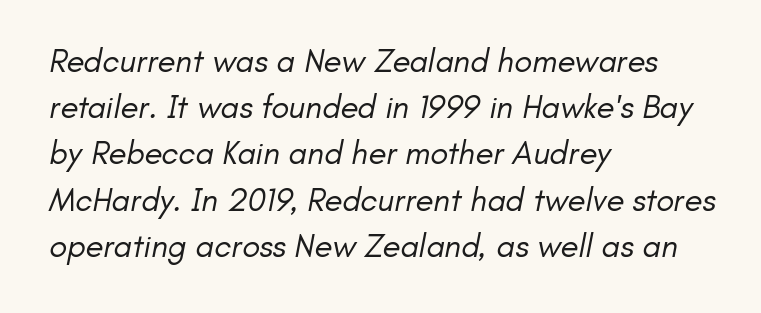
{"serif": "no", "bold": "no", "weight": "regular", "width": "normal", "stroke_contrast": "low", "x_height": "small", "monospaced": "no", "underline": "no", "align": "left", "line_spacing": "normal", "line_spacing_ratio": 1.4, "letter_spacing": "normal", "letter_spacing_em": 0.0, "glyph_px": 33}
